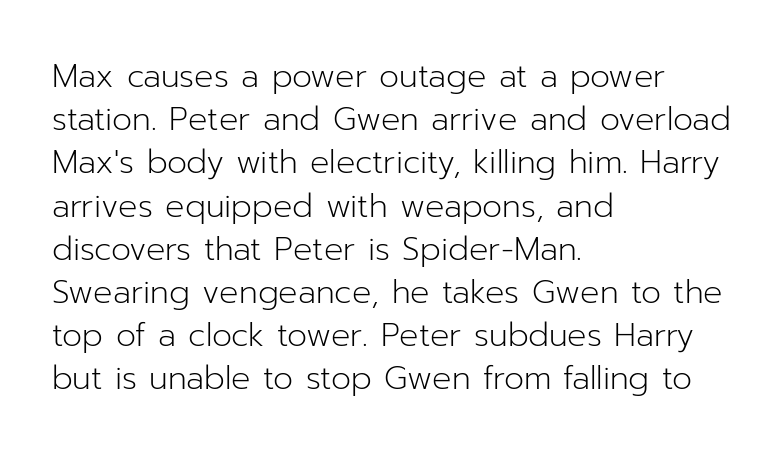
{"serif": "no", "italic": "no", "bold": "no", "weight": "light", "width": "normal", "stroke_contrast": "low", "x_height": "medium", "monospaced": "no", "underline": "no", "align": "left", "line_spacing": "normal", "line_spacing_ratio": 1.35, "letter_spacing": "normal", "letter_spacing_em": 0.0, "glyph_px": 32}
